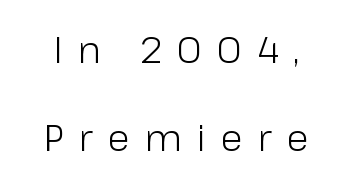
Think of a printed novel: that variable character pitch is what you see here. The string is rendered with underlining switched off. Font category for this specimen: sans-serif. Every stem runs plumb, perpendicular to the baseline. The weight tops out at a normal text grade. Compared with typical paragraphs, the rows here are farther apart.
